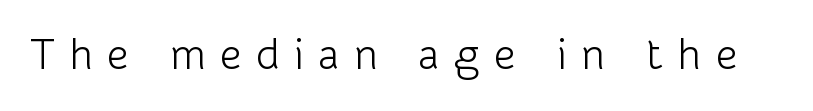
{"serif": "no", "italic": "no", "bold": "no", "weight": "light", "width": "normal", "stroke_contrast": "low", "x_height": "medium", "monospaced": "no", "underline": "no", "letter_spacing": "wide", "letter_spacing_em": 0.33, "glyph_px": 43}
